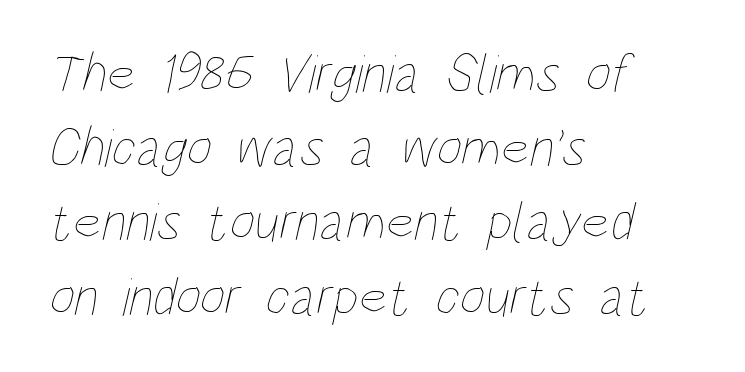
The image shows 55 px thin, condensed type; set left-aligned, normal line spacing (1.35x), normal letter spacing, not underlined; low stroke contrast and a large x-height.
